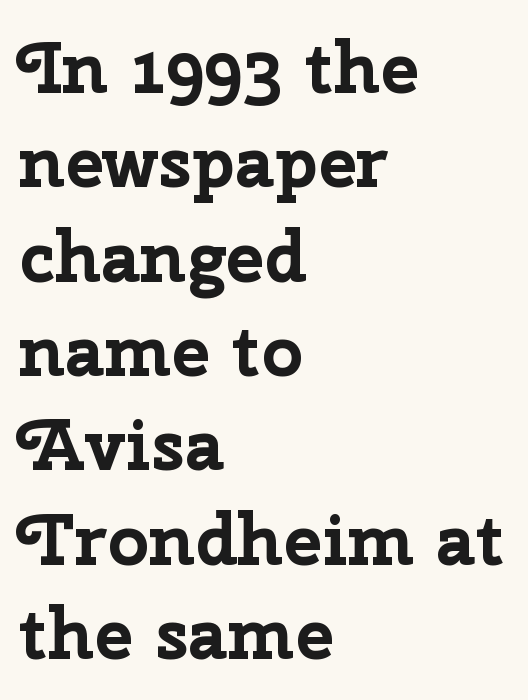
Q: Is the text bold? A: Yes.
Q: Is the text italic (slanted)? A: No, it is upright.
Q: Is the typeface a serif or a sans-serif typeface? A: Sans-serif.
Q: Is the text underlined? A: No.
Q: How is the paragraph aligned? A: Left-aligned.
Q: Is the spacing between letters normal or unusually wide? A: Normal.
Q: Is the spacing between lines tight, normal or loose? A: Normal.
Q: Width (condensed, normal, or wide)? A: Normal.
Q: Stroke contrast? A: Low.
Q: x-height? A: Medium.
Q: Monospaced? A: No.
